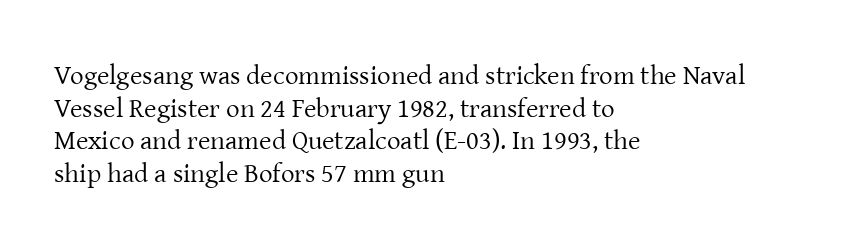
{"italic": "no", "bold": "no", "underline": "no", "align": "left", "line_spacing_ratio": 1.21, "letter_spacing": "normal", "letter_spacing_em": 0.0, "glyph_px": 27}
